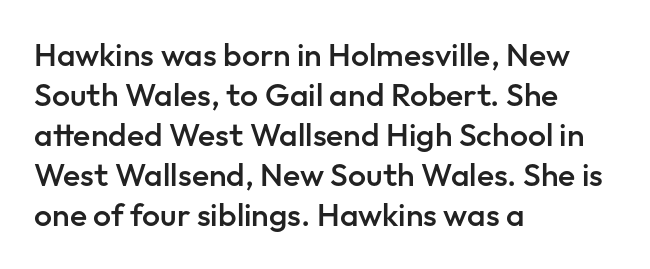
Think of a printed novel: that variable character pitch is what you see here. Semibold letterforms, between regular and bold. Is the block centered? No — it sits flush against the left margin. Regarding leading, the lines here are spaced in the standard way.
